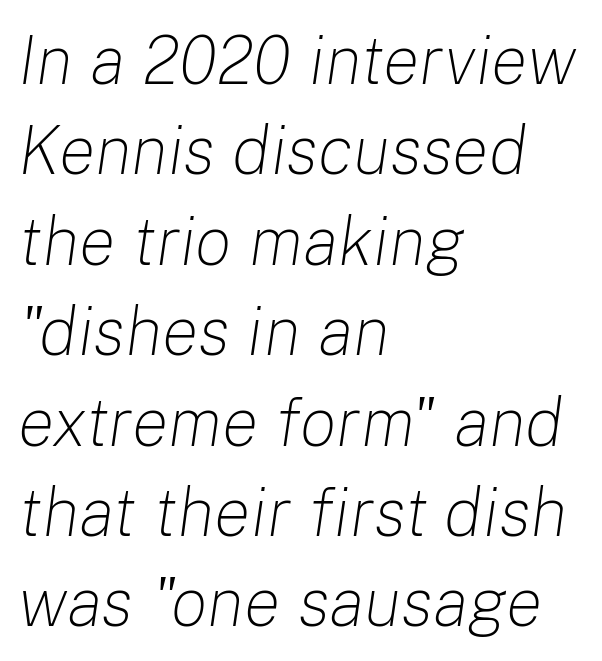
The image shows 69 px light type, italic (leaning right); set left-aligned, normal line spacing (1.31x), normal letter spacing, not underlined; low stroke contrast and a medium x-height.
